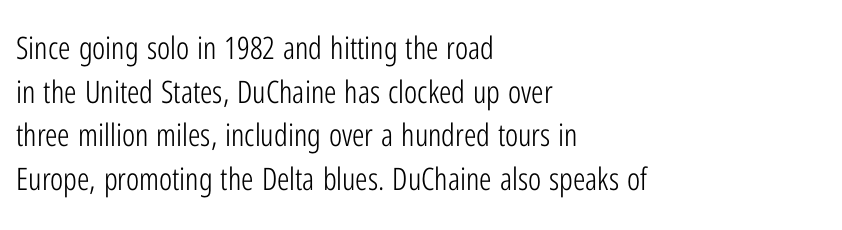
Q: Is the text bold? A: No.
Q: Is the text italic (slanted)? A: No, it is upright.
Q: Is the typeface a serif or a sans-serif typeface? A: Sans-serif.
Q: Is the text underlined? A: No.
Q: How is the paragraph aligned? A: Left-aligned.
Q: Is the spacing between letters normal or unusually wide? A: Normal.
Q: Is the spacing between lines tight, normal or loose? A: Normal.
Q: Width (condensed, normal, or wide)? A: Condensed.
Q: Stroke contrast? A: Low.
Q: x-height? A: Medium.
Q: Monospaced? A: No.
